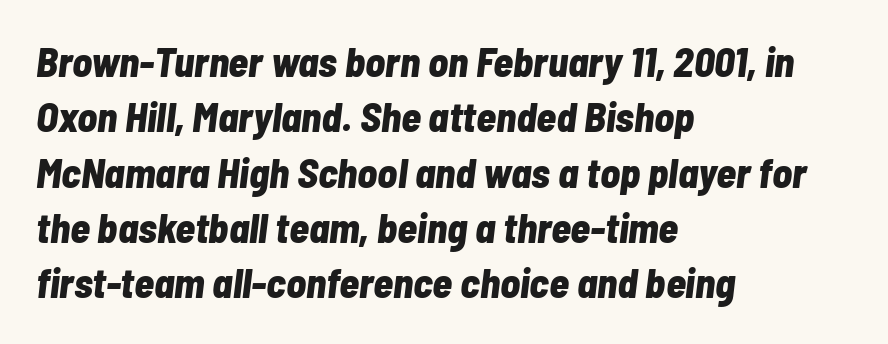
The image shows 41 px bold, condensed type, italic (leaning right); set left-aligned, normal line spacing (1.35x), normal letter spacing, not underlined; low stroke contrast and a medium x-height.
